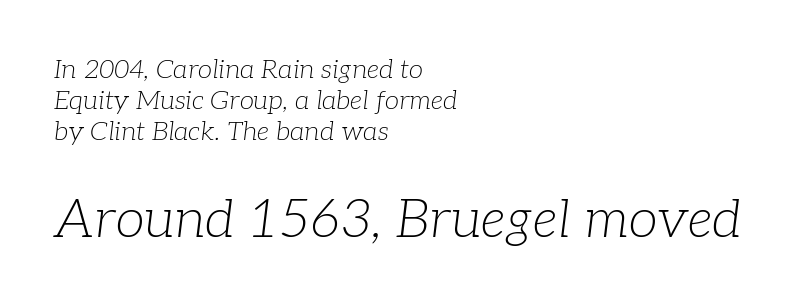
Unbolded letterforms with no extra heft. Underlining? Definitely not there. Here the glyphs are tracked normally, forming tight word shapes. Horizontal alignment here is leftward, the default for most running prose. The emphasis by scale lands on block number two, below.
